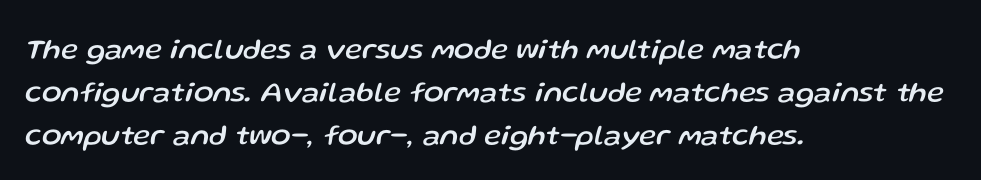
{"italic": "yes", "lean": "right", "slant_degrees": 13, "width": "normal", "stroke_contrast": "low", "x_height": "medium", "monospaced": "no", "underline": "no", "align": "left", "line_spacing": "normal", "line_spacing_ratio": 1.49, "letter_spacing": "normal", "letter_spacing_em": 0.0, "glyph_px": 29}
